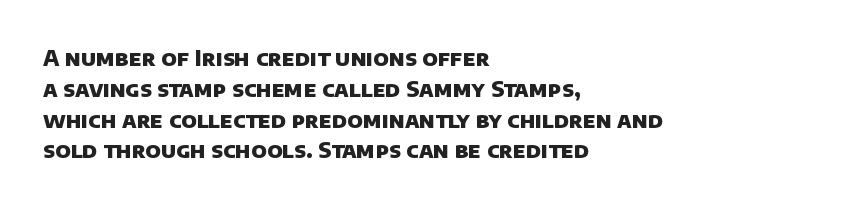
{"bold": "yes", "underline": "no", "align": "left", "line_spacing": "normal", "line_spacing_ratio": 1.4, "letter_spacing": "normal", "letter_spacing_em": 0.0, "glyph_px": 22}
